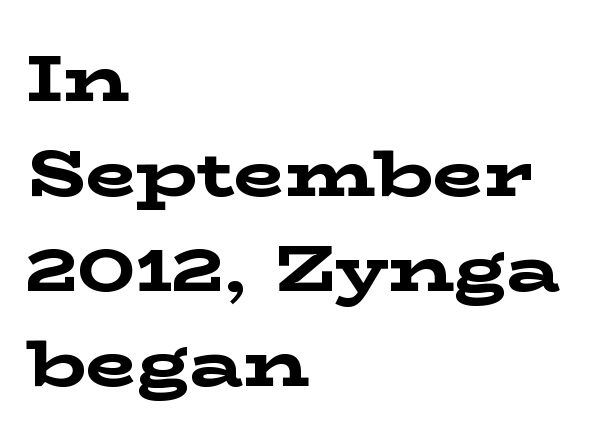
Q: Is the text bold? A: Yes.
Q: Is the text italic (slanted)? A: No, it is upright.
Q: Is the typeface a serif or a sans-serif typeface? A: Serif.
Q: Is the text underlined? A: No.
Q: How is the paragraph aligned? A: Left-aligned.
Q: Is the spacing between letters normal or unusually wide? A: Normal.
Q: Is the spacing between lines tight, normal or loose? A: Normal.
Q: Width (condensed, normal, or wide)? A: Wide.
Q: Stroke contrast? A: Low.
Q: x-height? A: Medium.
Q: Monospaced? A: No.
